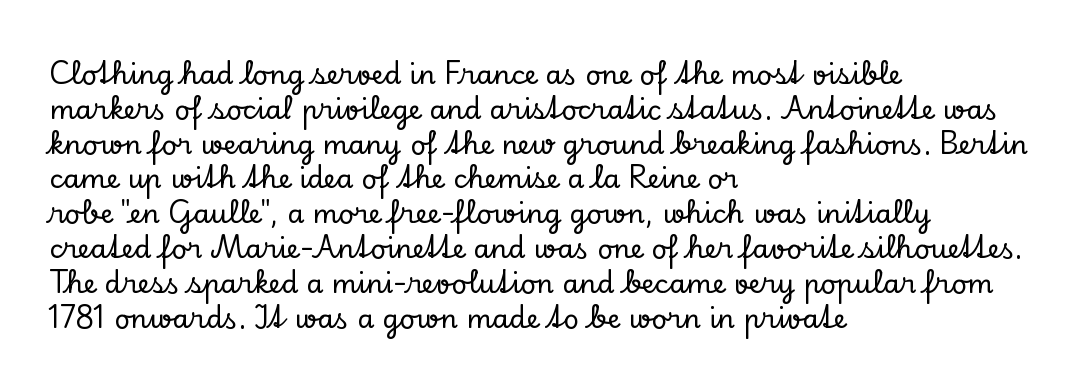
{"italic": "no", "underline": "no", "align": "left", "line_spacing": "normal", "line_spacing_ratio": 1.29, "letter_spacing": "normal", "letter_spacing_em": 0.0, "glyph_px": 27}
